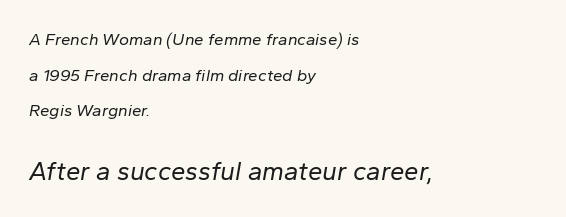
The image shows 26 px text type, italic (leaning right); set left-aligned, loose line spacing (2.09x), normal letter spacing, not underlined; the second (bottom) block is 1.53x larger.
